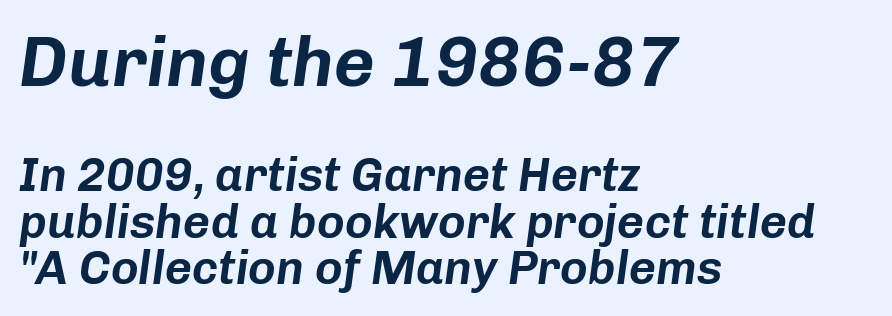
{"italic": "yes", "lean": "right", "slant_degrees": 8, "width": "normal", "stroke_contrast": "low", "x_height": "medium", "monospaced": "no", "underline": "no", "align": "left", "line_spacing": "tight", "line_spacing_ratio": 0.99, "letter_spacing": "normal", "letter_spacing_em": 0.0, "larger_block": "first", "size_ratio": 1.51, "glyph_px": 71}
